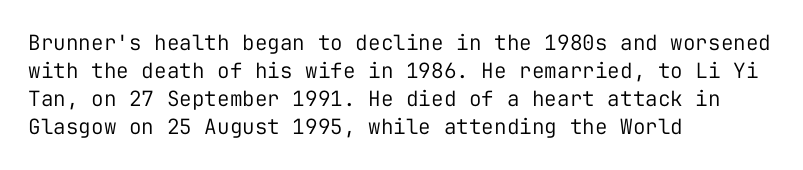
Q: Is the text bold? A: No.
Q: Is the text italic (slanted)? A: No, it is upright.
Q: Is the text underlined? A: No.
Q: How is the paragraph aligned? A: Left-aligned.
Q: Is the spacing between letters normal or unusually wide? A: Normal.
Q: Is the spacing between lines tight, normal or loose? A: Normal.
